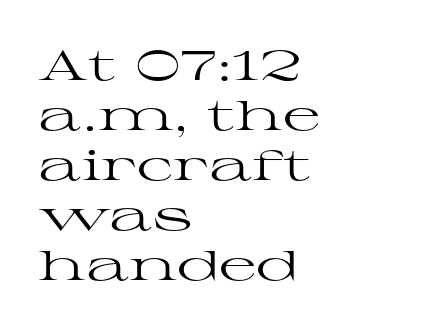
The image shows 41 px regular-weight, wide serif type, upright; set left-aligned, line spacing 1.22x, normal letter spacing, not underlined; high stroke contrast and a medium x-height.
